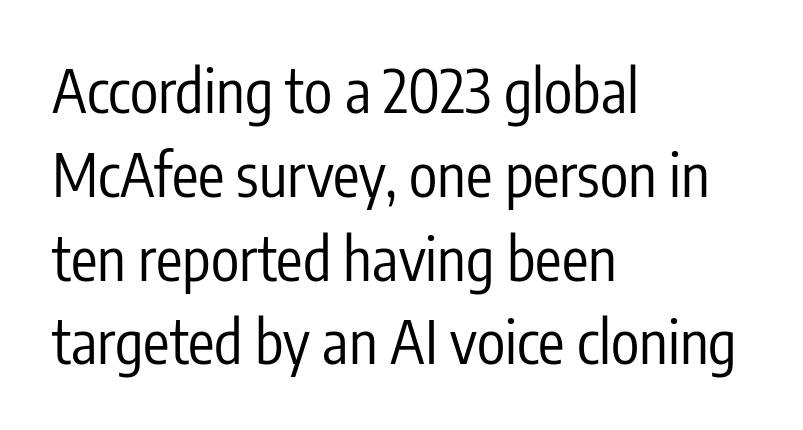
Q: Is the text bold? A: No.
Q: Is the text italic (slanted)? A: No, it is upright.
Q: Is the typeface a serif or a sans-serif typeface? A: Sans-serif.
Q: Is the text underlined? A: No.
Q: How is the paragraph aligned? A: Left-aligned.
Q: Is the spacing between letters normal or unusually wide? A: Normal.
Q: Is the spacing between lines tight, normal or loose? A: Normal.
Q: Width (condensed, normal, or wide)? A: Condensed.
Q: Stroke contrast? A: Low.
Q: x-height? A: Medium.
Q: Monospaced? A: No.
